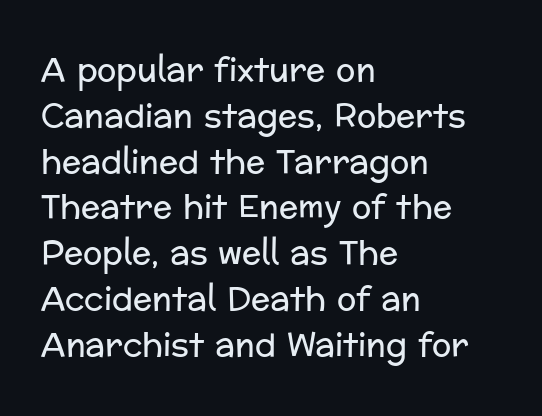
{"serif": "no", "italic": "no", "bold": "no", "weight": "regular", "width": "normal", "stroke_contrast": "low", "x_height": "medium", "monospaced": "no", "underline": "no", "align": "left", "line_spacing": "normal", "line_spacing_ratio": 1.43, "letter_spacing": "normal", "letter_spacing_em": 0.0, "glyph_px": 32}
